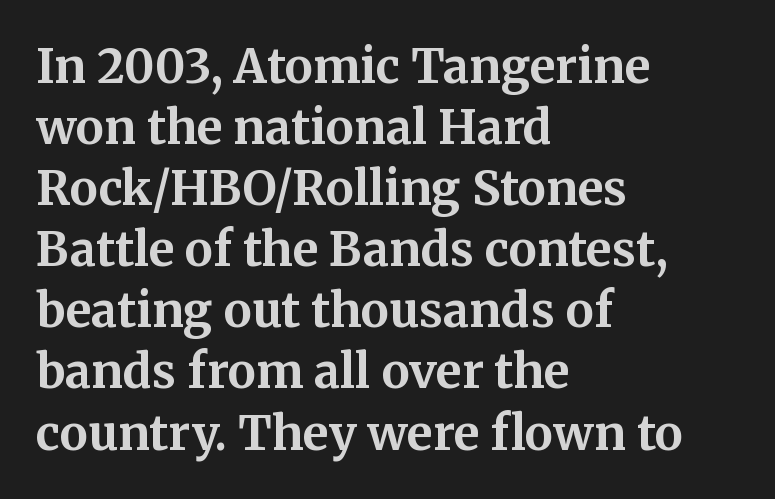
Unmarked baselines from the first word to the last. Serifs: yes, visible at the terminals of the letterforms. Bold? Absolutely — the strokes are thick and heavy. Leading: standard.
